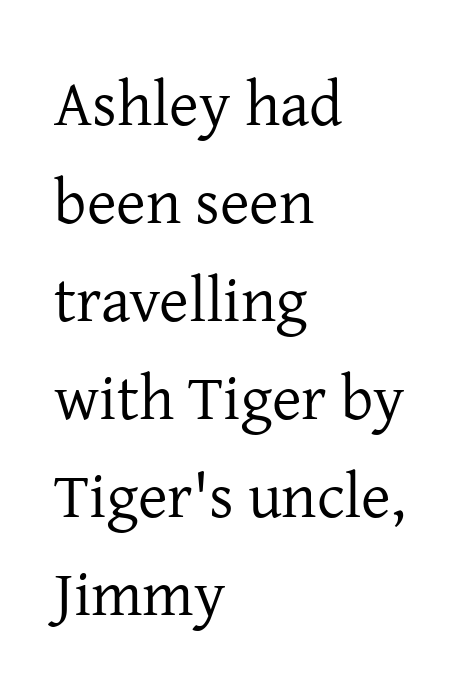
The image shows 64 px regular-weight serif type, upright; set left-aligned, normal line spacing (1.53x), normal letter spacing, not underlined; low stroke contrast and a medium x-height.
